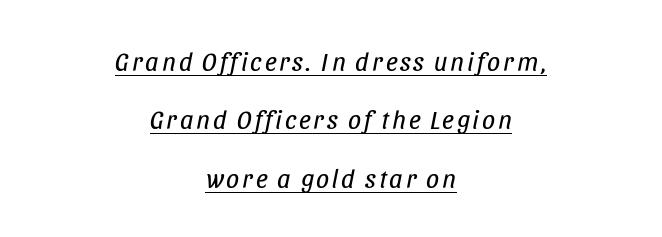
Rows of type keep a wide berth in the vertical direction. Every character sits at an angle, as italics do. A typographer would call this underscored text. Each stroke keeps to a modest, everyday thickness or less.
